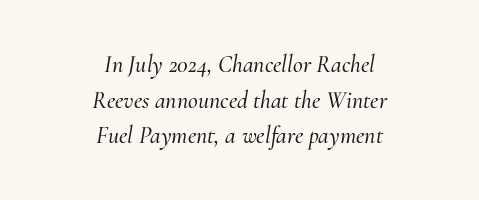
Plain, unruled lines of type. This rendering uses center alignment, leaving both contours irregular but symmetric. The gaps between neighbouring characters are ordinary and unremarkable. The axis of the letterforms is tilted away from vertical. Normally led — the rows are evenly, conventionally spaced.
